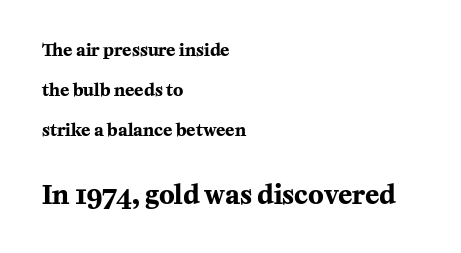
Q: Is the text bold? A: Yes.
Q: Is the text italic (slanted)? A: No, it is upright.
Q: Is the text underlined? A: No.
Q: How is the paragraph aligned? A: Left-aligned.
Q: Is the spacing between letters normal or unusually wide? A: Normal.
Q: Is the spacing between lines tight, normal or loose? A: Loose.
Q: Which block of text is set in a larger size, the first (top) or the second (bottom)? A: The second (bottom) one.
